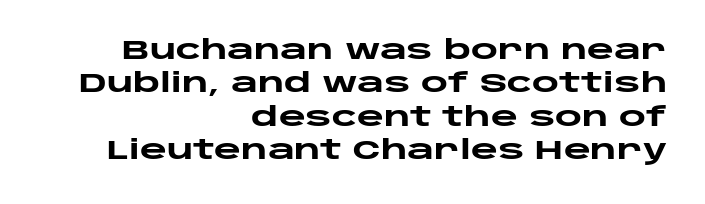
You can tell it's not italic because the verticals are truly vertical. Quick note: interline space is typical. No extra tracking has been applied to these lines. Each row of text sits above clean, open space. This sample is right-justified, so line beginnings fall wherever the words allow.
